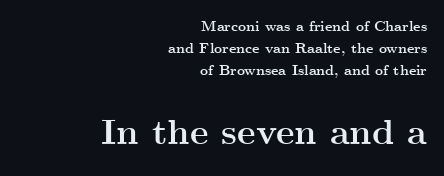
{"serif": "yes", "italic": "no", "bold": "yes", "weight": "semibold", "width": "wide", "stroke_contrast": "medium", "x_height": "small", "monospaced": "no", "underline": "no", "align": "right", "line_spacing": "normal", "line_spacing_ratio": 1.58, "letter_spacing": "normal", "letter_spacing_em": 0.0, "larger_block": "second", "size_ratio": 2.5, "glyph_px": 35}
